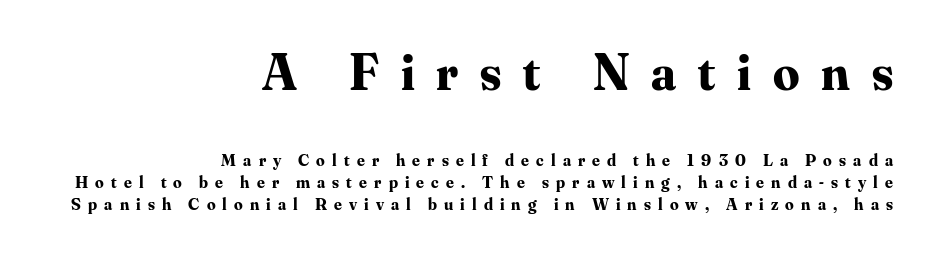
The line texture is sparse and dotted thanks to wide tracking. Each row of text sits above clean, open space. Block one is the big one; block two sits smaller underneath. The characters look thick and weighty, a clear bold. One-word summary of the alignment: right.
